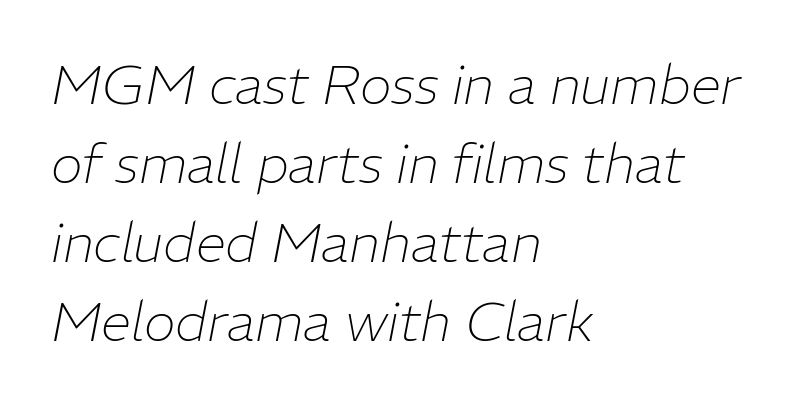
{"italic": "yes", "lean": "right", "slant_degrees": 11, "bold": "no", "weight": "thin", "width": "normal", "stroke_contrast": "low", "x_height": "medium", "monospaced": "no", "underline": "no", "align": "left", "line_spacing": "normal", "line_spacing_ratio": 1.46, "letter_spacing": "normal", "letter_spacing_em": 0.0, "glyph_px": 54}
